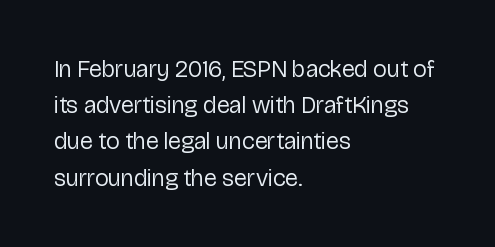
The image shows 24 px text type, upright; set left-aligned, normal line spacing (1.51x), normal letter spacing, not underlined.
